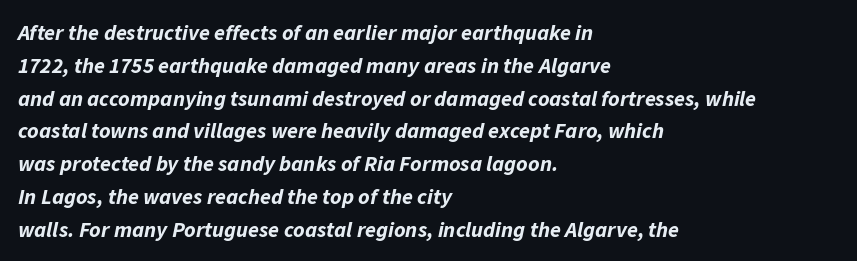
Glance below the letters and you will spot only blank space. This rendering uses left alignment, leaving the right contour irregular. The designer left line spacing at the default. Posture: slanted. You could call the tracking neutral — neither tight nor loose. Look at the stroke-to-counter ratio: heavy, a bold.
